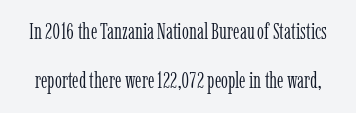
{"italic": "no", "bold": "no", "underline": "no", "line_spacing": "loose", "line_spacing_ratio": 2.25, "letter_spacing": "normal", "letter_spacing_em": 0.0, "glyph_px": 22}
